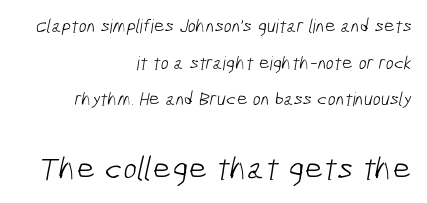
Q: Is the text bold? A: No.
Q: Is the typeface a serif or a sans-serif typeface? A: Sans-serif.
Q: Is the text underlined? A: No.
Q: How is the paragraph aligned? A: Right-aligned.
Q: Is the spacing between letters normal or unusually wide? A: Normal.
Q: Is the spacing between lines tight, normal or loose? A: Loose.
Q: Which block of text is set in a larger size, the first (top) or the second (bottom)? A: The second (bottom) one.
Q: Width (condensed, normal, or wide)? A: Condensed.
Q: Stroke contrast? A: Low.
Q: x-height? A: Medium.
Q: Monospaced? A: No.
